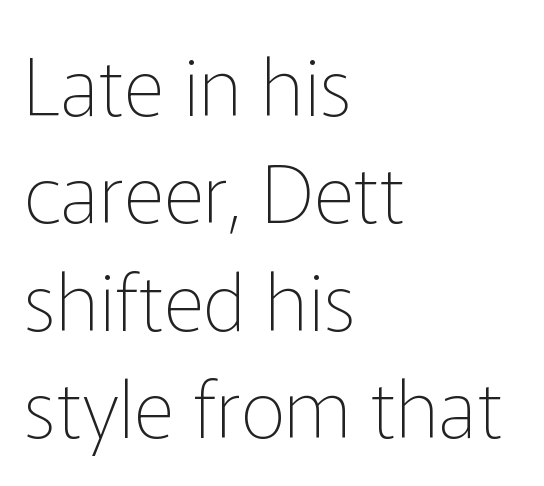
Q: Is the text bold? A: No.
Q: Is the text italic (slanted)? A: No, it is upright.
Q: Is the typeface a serif or a sans-serif typeface? A: Sans-serif.
Q: Is the text underlined? A: No.
Q: How is the paragraph aligned? A: Left-aligned.
Q: Is the spacing between letters normal or unusually wide? A: Normal.
Q: Is the spacing between lines tight, normal or loose? A: Normal.
Q: Width (condensed, normal, or wide)? A: Normal.
Q: Stroke contrast? A: Low.
Q: x-height? A: Medium.
Q: Monospaced? A: No.
